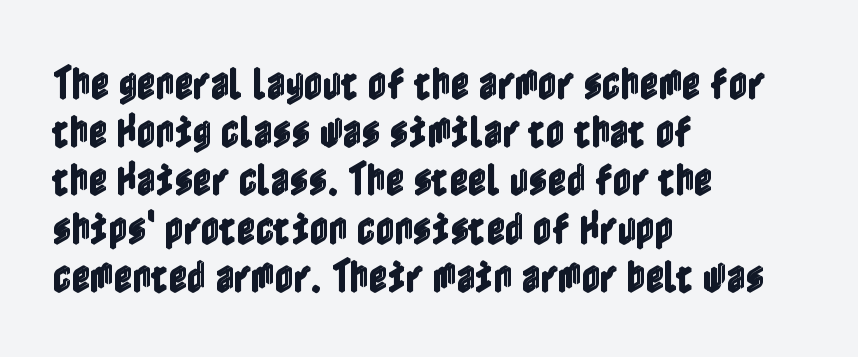
The image shows 36 px condensed type, upright; set left-aligned, normal line spacing (1.34x), normal letter spacing, not underlined; a medium x-height.
